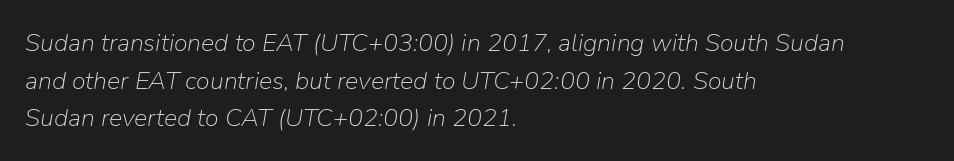
Visually the block forms a straight wall on the left and a jagged coastline on the right. The foot of each line stays bare and open. Tracking here is standard; glyphs follow each other at the usual distance. You can tell it's italic because the verticals aren't actually vertical. The typeface has the unassuming heft of standard copy or less.
